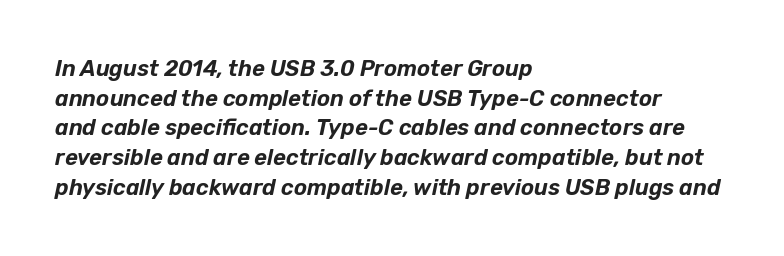
The image shows 22 px text type, italic (leaning right); set left-aligned, normal line spacing (1.35x), normal letter spacing, not underlined.
